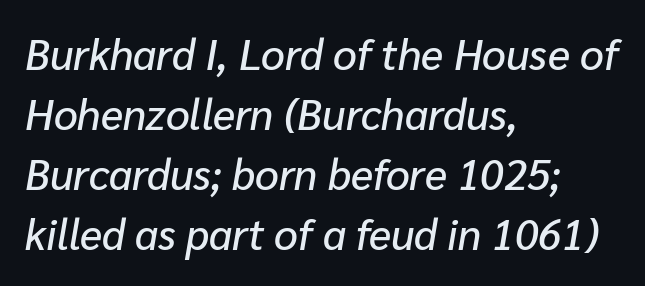
Is this a fixed-width face? No — the glyphs have proportional, varying widths. The baseline area is clear. An italicized treatment has been applied to the whole sample. Is the letter spacing exaggerated? No — it looks like the ordinary default. Casual observation: everything's shoved over to the left. The block of text has a typical density, with ordinary space between rows.
